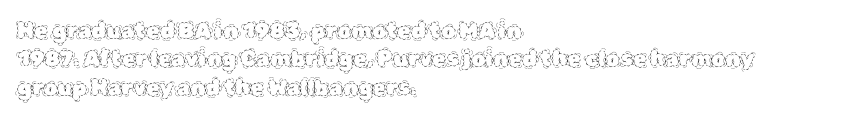
The image shows 22 px text type, upright; set left-aligned, normal line spacing (1.29x), normal letter spacing, not underlined.
